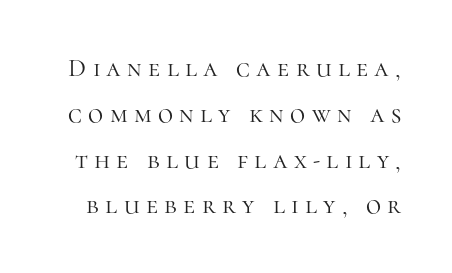
Vertical strokes here are truly vertical. Letters rest on an invisible, unmarked baseline. The weight would be labelled regular, book, light, or lighter still. Glyph-to-glyph distance is far greater than everyday printed text.
